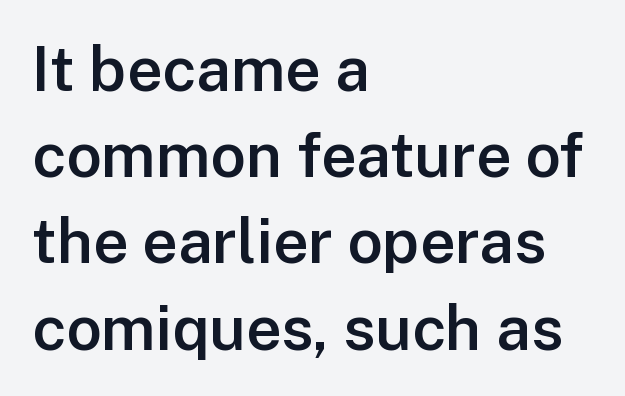
This block has exactly the height ordinary leading produces. The passage shown is typed in a proportional face where columns would drift. Characters follow at the spacing the type designer built in. The axis of the letterforms is exactly vertical.
